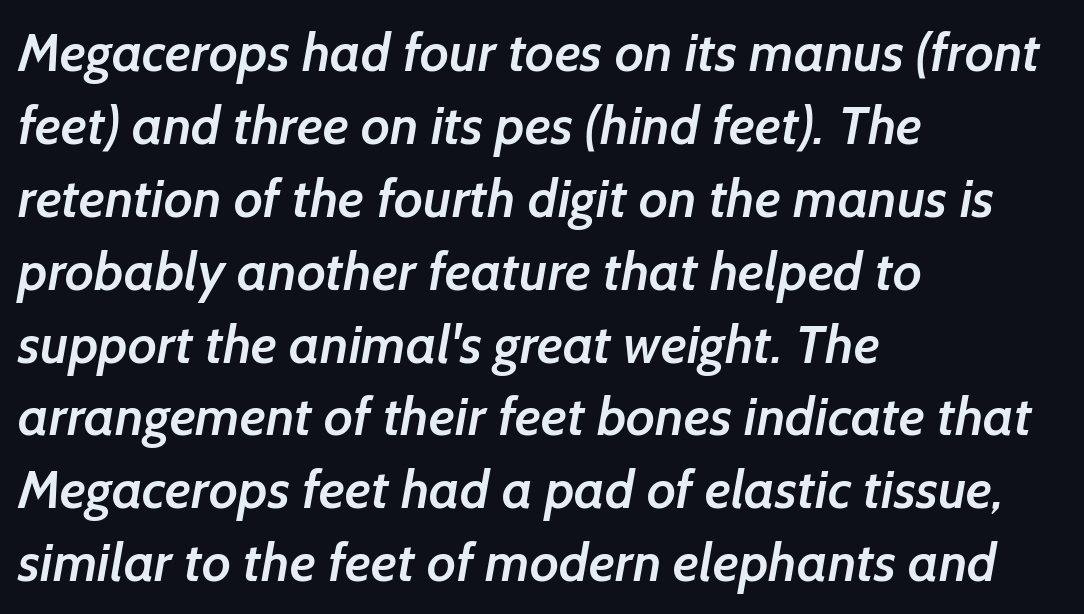
{"serif": "no", "bold": "semi", "weight": "semibold", "width": "normal", "stroke_contrast": "low", "x_height": "medium", "monospaced": "no", "underline": "no", "align": "left", "line_spacing": "normal", "line_spacing_ratio": 1.35, "letter_spacing": "normal", "letter_spacing_em": 0.0, "glyph_px": 54}
